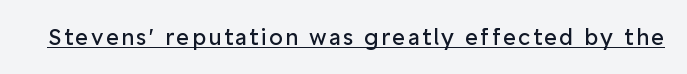
{"italic": "no", "bold": "no", "underline": "yes", "glyph_px": 22}
